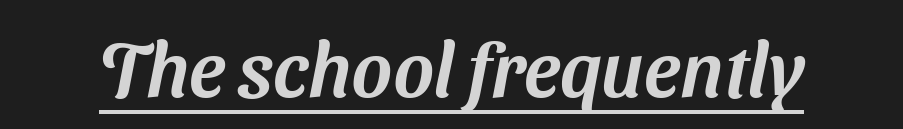
Q: Is the typeface a serif or a sans-serif typeface? A: Sans-serif.
Q: Is the text underlined? A: Yes.
Q: Is the spacing between letters normal or unusually wide? A: Normal.
Q: Width (condensed, normal, or wide)? A: Normal.
Q: Stroke contrast? A: Medium.
Q: x-height? A: Medium.
Q: Monospaced? A: No.
